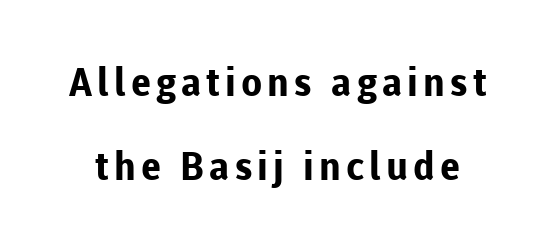
The image shows 39 px bold sans-serif type, upright; set loose line spacing (2.16x), not underlined; low stroke contrast and a medium x-height.
